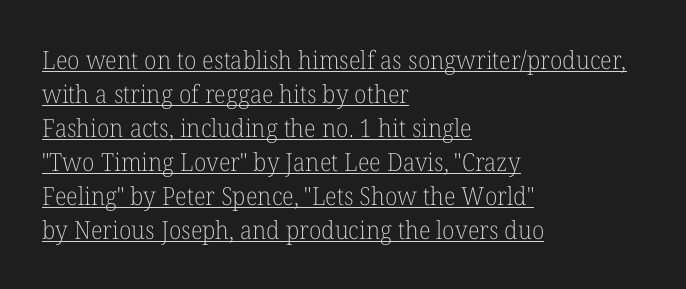
The cut favours lightness, reaching ordinary text weight at its darkest. The passage is arranged the way most books set body copy — flush left. Ordinary non-slanted type is in use. This sample carries an underscore along the baseline area.
